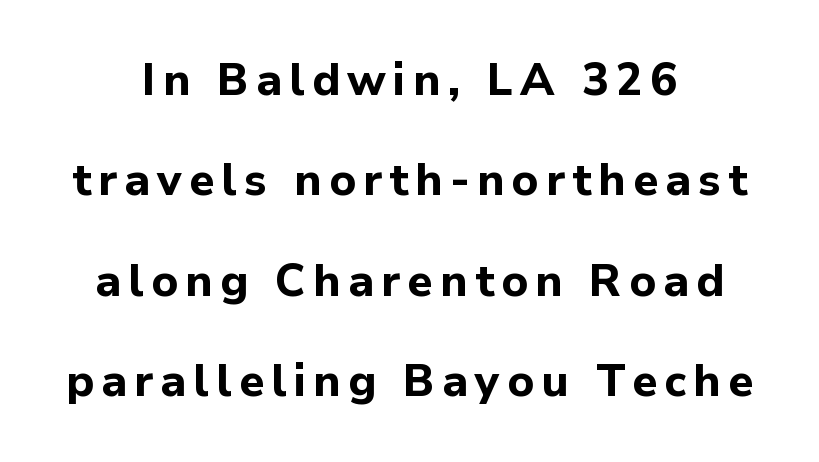
This is roman type, the default non-slanted kind. The typesetting leans heavy: a genuine bold. The strip under each line holds only bare page. Notice how the passage keeps no hard edge, just a central spine.
